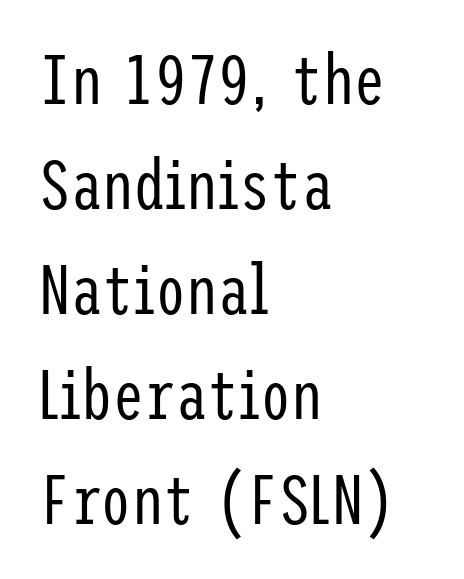
{"serif": "no", "italic": "no", "bold": "no", "weight": "regular", "width": "condensed", "stroke_contrast": "low", "x_height": "medium", "underline": "no", "align": "left", "line_spacing": "normal", "line_spacing_ratio": 1.5, "letter_spacing": "normal", "letter_spacing_em": 0.0, "glyph_px": 70}
